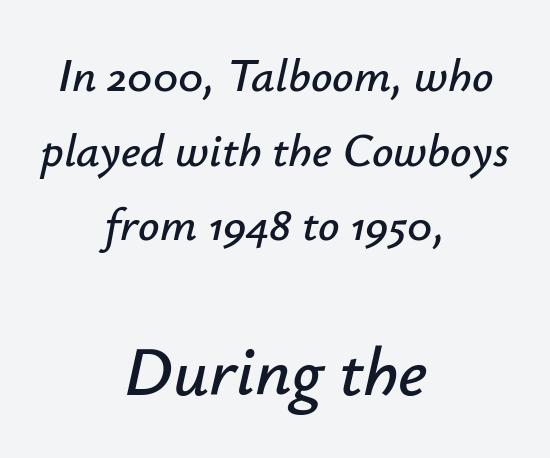
{"italic": "yes", "lean": "right", "slant_degrees": 12, "width": "normal", "stroke_contrast": "low", "x_height": "small", "monospaced": "no", "underline": "no", "align": "center", "line_spacing": "normal", "line_spacing_ratio": 1.59, "letter_spacing": "normal", "letter_spacing_em": 0.0, "larger_block": "second", "size_ratio": 1.49, "glyph_px": 70}
